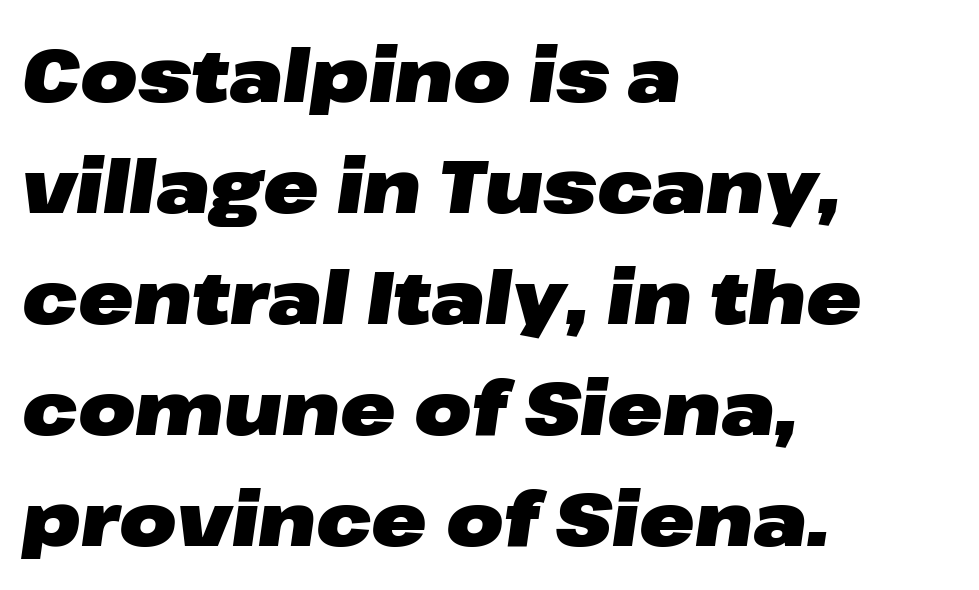
Q: Is the text bold? A: Yes.
Q: Is the text italic (slanted)? A: Yes, it leans right by about 8 degrees.
Q: Is the text underlined? A: No.
Q: How is the paragraph aligned? A: Left-aligned.
Q: Is the spacing between letters normal or unusually wide? A: Normal.
Q: Is the spacing between lines tight, normal or loose? A: Normal.
Q: Width (condensed, normal, or wide)? A: Wide.
Q: Stroke contrast? A: Low.
Q: x-height? A: Medium.
Q: Monospaced? A: No.
